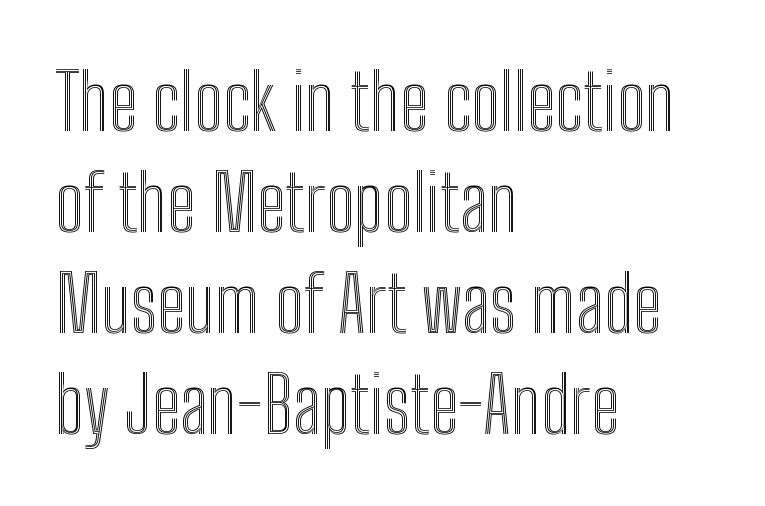
A roman cut, with each character standing at attention. Students, observe: this is what conventionally led text looks like. Compared with typical body copy, the letter spacing here is the same. Each letter keeps its own natural width here, so spacing adapts to shape.
